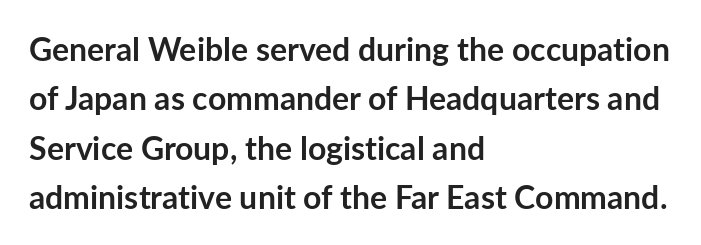
The image shows 32 px semibold sans-serif type, upright; set left-aligned, normal line spacing (1.54x), normal letter spacing, not underlined; low stroke contrast and a medium x-height.
